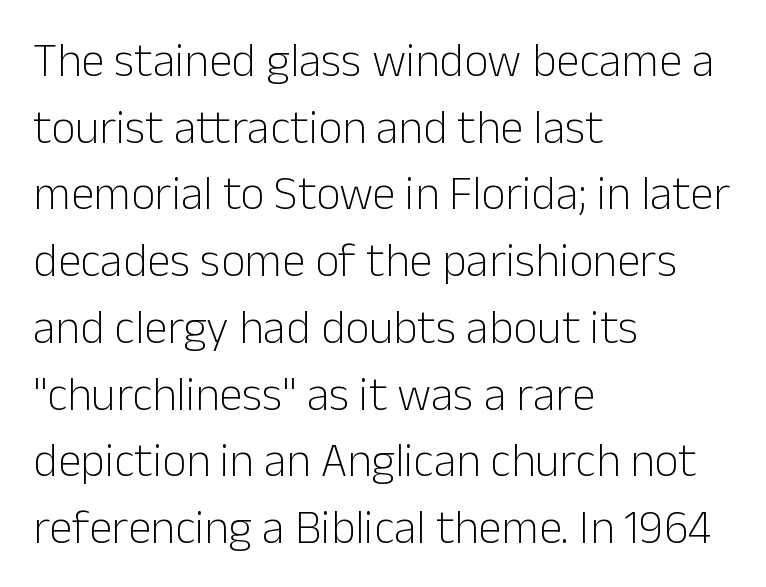
Q: Is the text bold? A: No.
Q: Is the text italic (slanted)? A: No, it is upright.
Q: Is the typeface a serif or a sans-serif typeface? A: Sans-serif.
Q: Is the text underlined? A: No.
Q: How is the paragraph aligned? A: Left-aligned.
Q: Is the spacing between letters normal or unusually wide? A: Normal.
Q: Is the spacing between lines tight, normal or loose? A: Normal.
Q: Width (condensed, normal, or wide)? A: Normal.
Q: Stroke contrast? A: Low.
Q: x-height? A: Medium.
Q: Monospaced? A: No.
